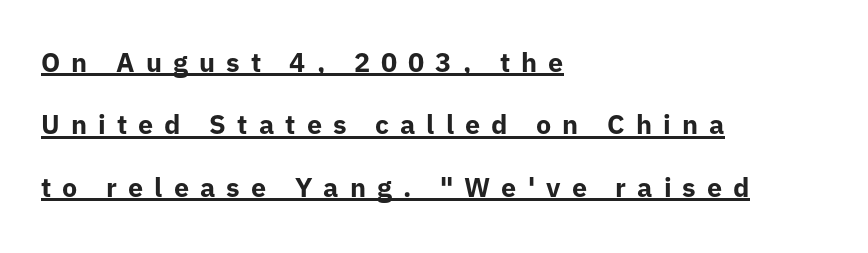
The image shows 27 px bold type, upright; set left-aligned, loose line spacing (2.31x), unusually wide letter spacing (+0.41 em), underlined.
